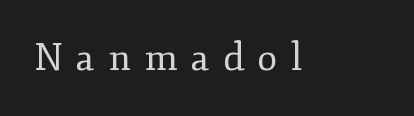
The image shows 37 px regular-weight serif type, upright; set unusually wide letter spacing (+0.36 em), not underlined; low stroke contrast and a small x-height.
